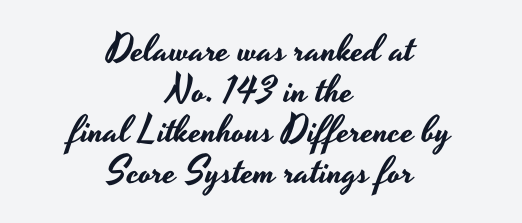
Notice how the passage keeps no hard edge, just a central spine. The passage shown is typed in a proportional face where columns would drift. Each letter's strokes conclude bluntly, with no projecting serifs. Very little white space separates one row of letters from the next. Letter spacing: default.
